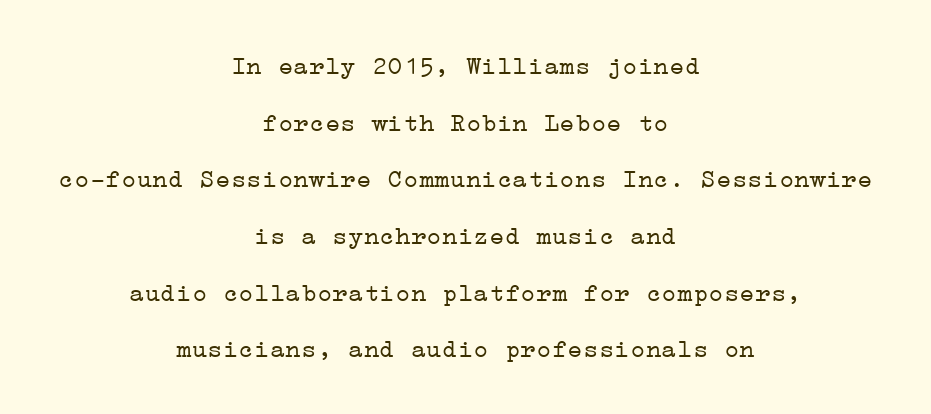
Type without underlining. Regarding leading, the lines here are spaced well apart. A typesetter would mark this as roman, not italic. The strokes carry an ordinary text weight at most. Neither beginnings nor endings align; midpoints do. Spacing between characters is what you'd get straight out of the box.
